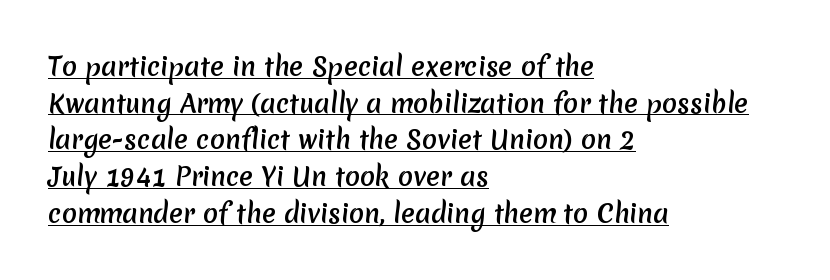
The image shows 25 px text type; set left-aligned, normal line spacing (1.47x), normal letter spacing, underlined.
